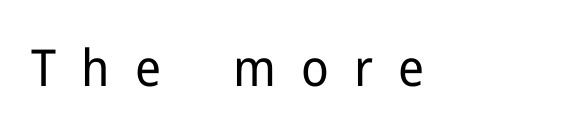
Q: Is the text bold? A: No.
Q: Is the text italic (slanted)? A: No, it is upright.
Q: Is the typeface a serif or a sans-serif typeface? A: Sans-serif.
Q: Is the text underlined? A: No.
Q: Is the spacing between letters normal or unusually wide? A: Unusually wide.
Q: Width (condensed, normal, or wide)? A: Normal.
Q: Stroke contrast? A: Low.
Q: x-height? A: Medium.
Q: Monospaced? A: No.
